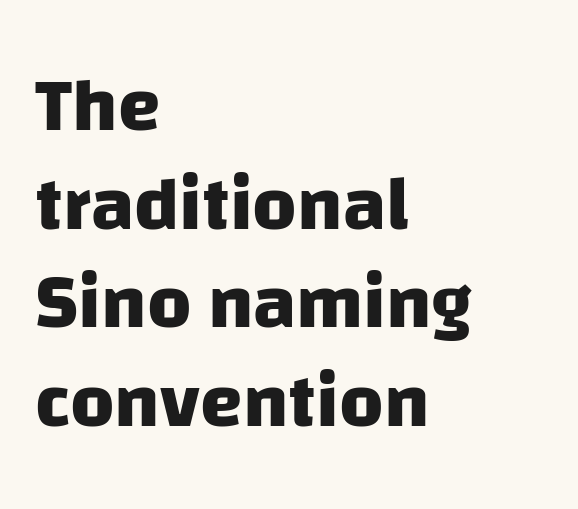
The image shows 77 px heavy sans-serif type; set left-aligned, normal line spacing (1.28x), normal letter spacing, not underlined; low stroke contrast and a large x-height.
